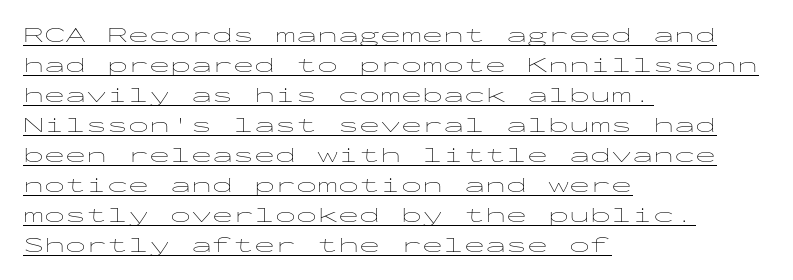
The image shows 21 px text type, upright; set left-aligned, normal line spacing (1.43x), normal letter spacing, underlined.
